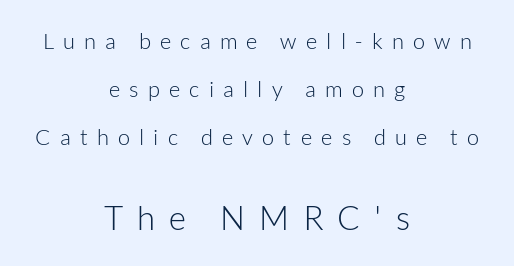
{"serif": "no", "italic": "no", "bold": "no", "weight": "light", "width": "normal", "stroke_contrast": "low", "x_height": "medium", "monospaced": "no", "underline": "no", "align": "center", "line_spacing": "loose", "line_spacing_ratio": 2.18, "letter_spacing": "wide", "letter_spacing_em": 0.42, "larger_block": "second", "size_ratio": 1.5, "glyph_px": 33}
